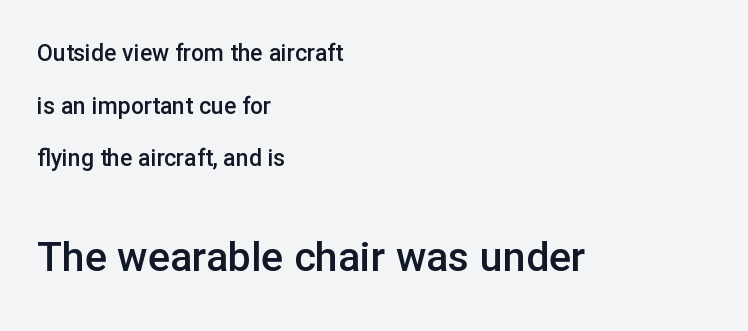
Unmarked baselines from the first word to the last. Do the characters align in a grid? No, the font is proportional. The text was rendered using a sans face with plain stroke endings. Visually, the bottom section dominates because its glyphs are scaled up. Every character sits straight up, as roman type does. Widely set lines give the paragraph a tall, airy silhouette.
